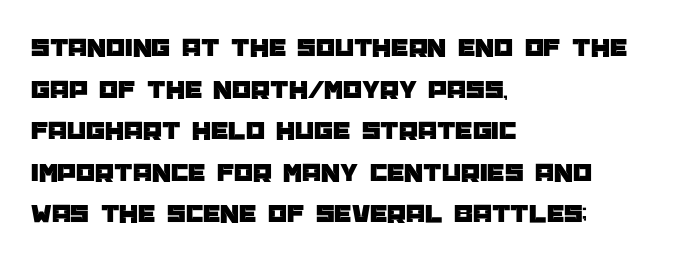
A typesetter would call this zero additional tracking. Line beginnings align vertically; line endings do not. The leading is moderate, giving the passage an even texture. No italicization has been applied; the sample stays upright. This rendering features lettering with no underline.
